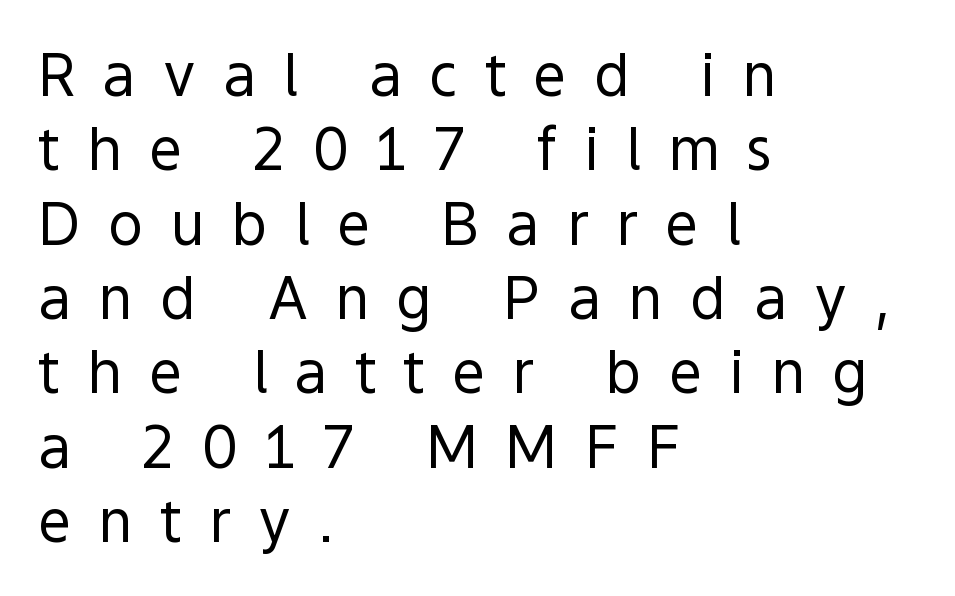
{"serif": "no", "italic": "no", "bold": "no", "weight": "regular", "width": "normal", "x_height": "medium", "monospaced": "no", "underline": "no", "align": "left", "line_spacing": "normal", "line_spacing_ratio": 1.26, "letter_spacing": "wide", "letter_spacing_em": 0.46, "glyph_px": 59}
